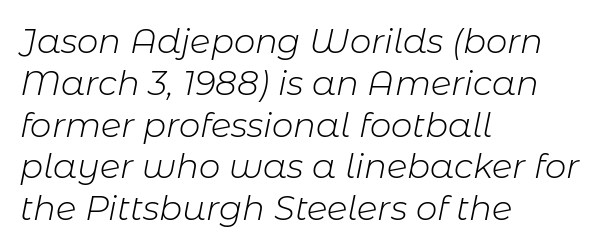
Q: Is the text bold? A: No.
Q: Is the text italic (slanted)? A: Yes, it leans right by about 11 degrees.
Q: Is the text underlined? A: No.
Q: How is the paragraph aligned? A: Left-aligned.
Q: Is the spacing between letters normal or unusually wide? A: Normal.
Q: Width (condensed, normal, or wide)? A: Normal.
Q: Stroke contrast? A: Low.
Q: x-height? A: Medium.
Q: Monospaced? A: No.
